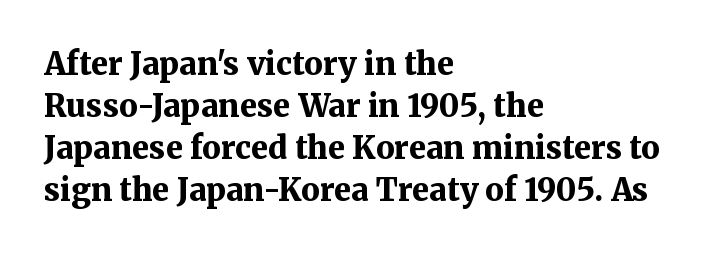
Notice how thick the strokes are: this is what a full bold looks like. The letters sit at their default tracking, neither squeezed nor spread. Horizontal alignment here is leftward, the default for most running prose. These lines are rendered in a variable-pitch font. Whoever set this chose a conventional vertical rhythm.
